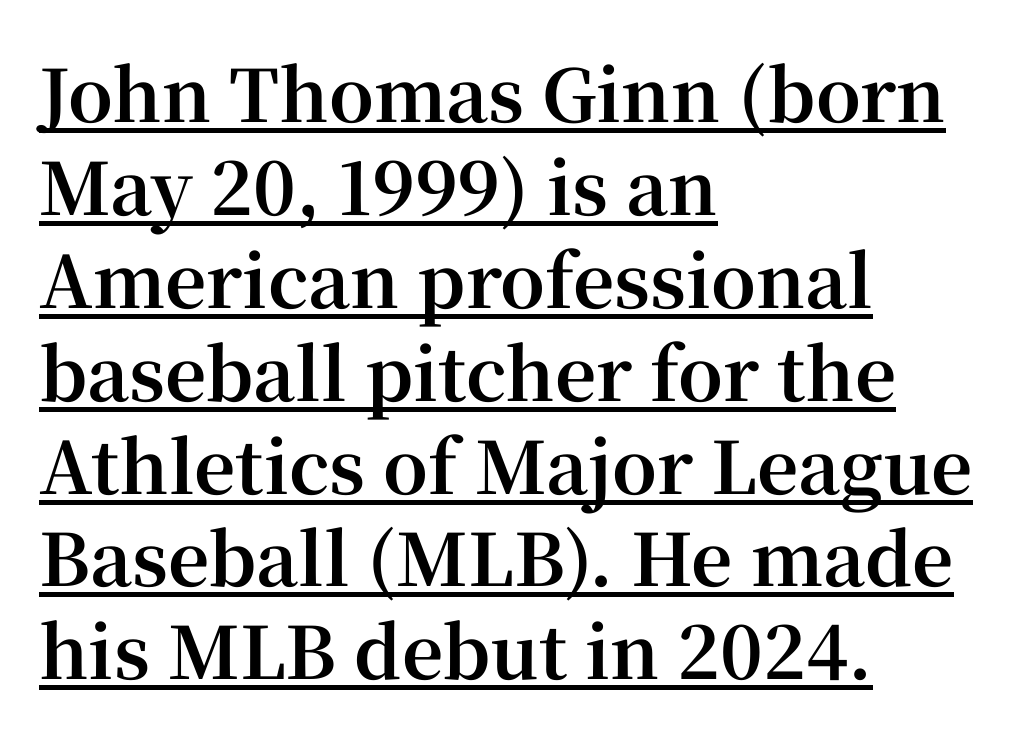
The image shows 72 px bold serif type, upright; set left-aligned, normal line spacing (1.29x), normal letter spacing, underlined; high stroke contrast and a medium x-height.
